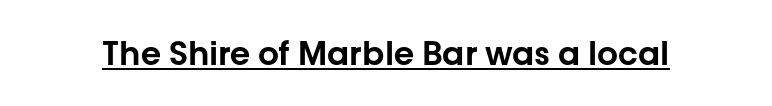
Glance below the letters and you will spot a drawn line. What stands out about the letter spacing? Nothing — it is the standard amount. The face used here is proportionally spaced, like ordinary book or web type. Font category for this specimen: sans-serif. It's the straight-up-and-down kind of type.
